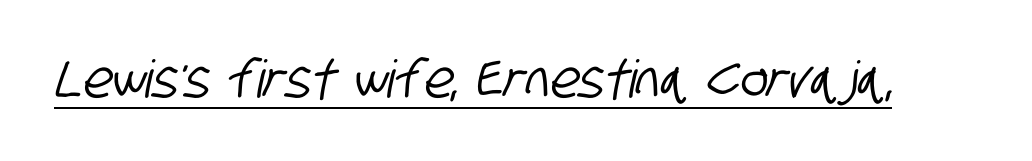
This rendering features underlined lettering. Nobody touched the tracking dial on this one. The face used here is proportionally spaced, like ordinary book or web type. Look at the bottom of the vertical strokes: they stop flat, with no serifs.
